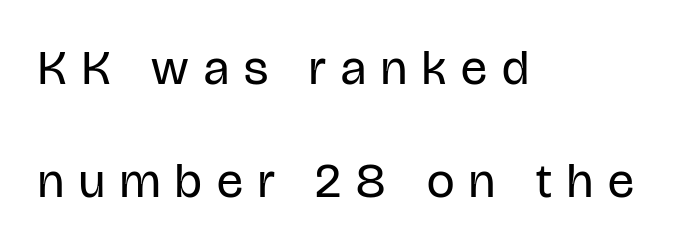
Q: Is the text bold? A: No.
Q: Is the text italic (slanted)? A: No, it is upright.
Q: Is the typeface a serif or a sans-serif typeface? A: Sans-serif.
Q: Is the text underlined? A: No.
Q: How is the paragraph aligned? A: Left-aligned.
Q: Is the spacing between letters normal or unusually wide? A: Unusually wide.
Q: Is the spacing between lines tight, normal or loose? A: Loose.
Q: Width (condensed, normal, or wide)? A: Condensed.
Q: Stroke contrast? A: Low.
Q: x-height? A: Large.
Q: Monospaced? A: No.
